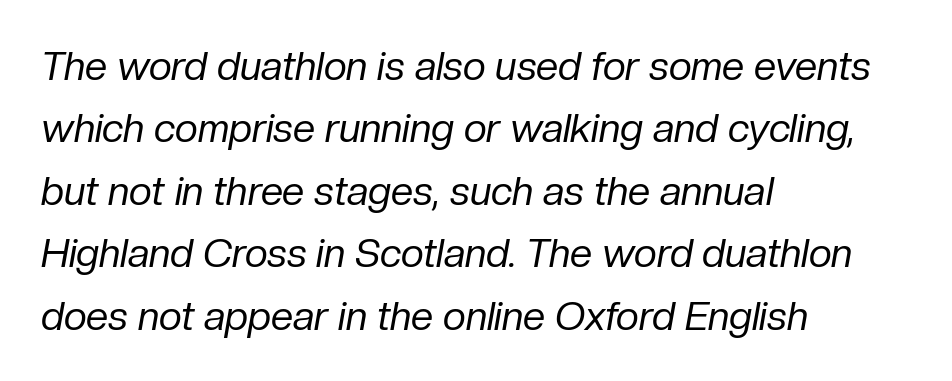
{"italic": "yes", "lean": "right", "slant_degrees": 10, "bold": "no", "weight": "regular", "width": "normal", "stroke_contrast": "low", "x_height": "medium", "monospaced": "no", "underline": "no", "align": "left", "line_spacing": "normal", "line_spacing_ratio": 1.56, "letter_spacing": "normal", "letter_spacing_em": 0.0, "glyph_px": 40}
